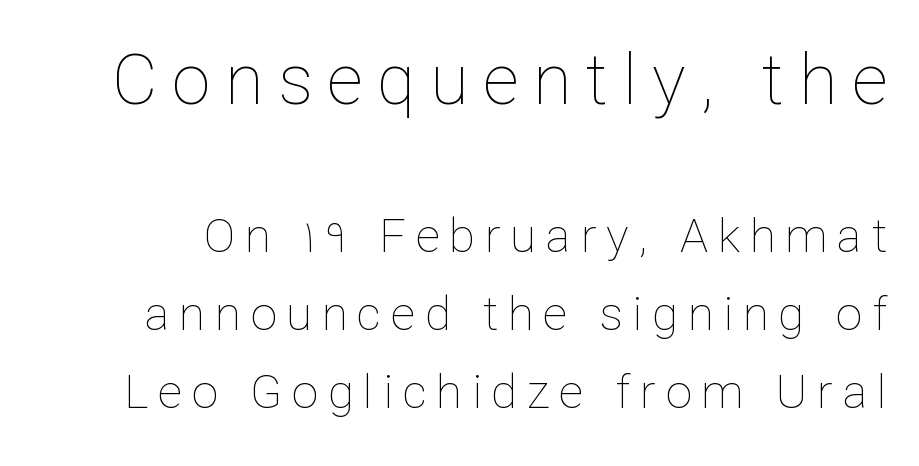
The image shows 70 px thin type, upright; set normal line spacing (1.65x), unusually wide letter spacing (+0.21 em), not underlined; the first (top) block is 1.49x larger; low stroke contrast and a medium x-height.
